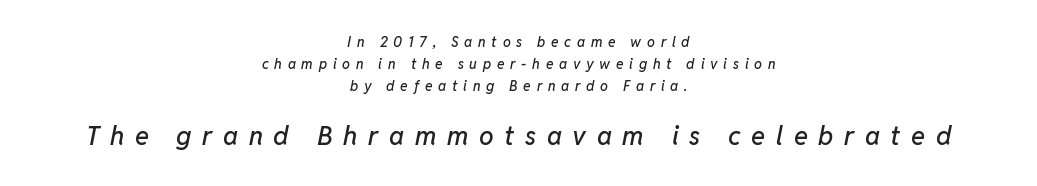
The image shows 26 px text type, italic (leaning right); set centered, normal line spacing (1.56x), unusually wide letter spacing (+0.41 em), not underlined; the second (bottom) block is 1.86x larger.
